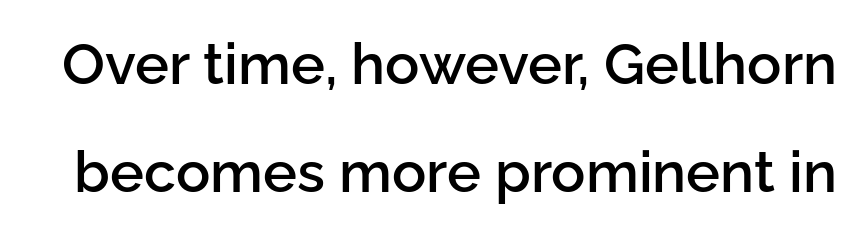
{"serif": "no", "italic": "no", "bold": "semi", "weight": "semibold", "width": "normal", "stroke_contrast": "low", "x_height": "medium", "monospaced": "no", "underline": "no", "line_spacing_ratio": 1.89, "letter_spacing": "normal", "letter_spacing_em": 0.0, "glyph_px": 57}
